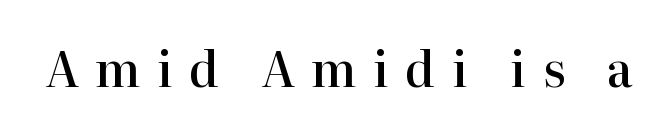
The image shows 48 px semibold serif type, upright; set unusually wide letter spacing (+0.34 em), not underlined; high stroke contrast and a medium x-height.
